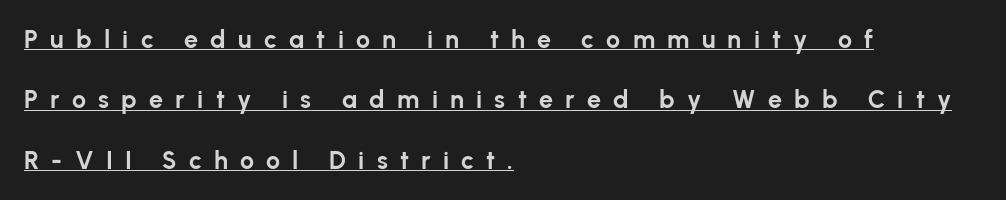
The image shows 25 px bold type, upright; set left-aligned, loose line spacing (2.42x), unusually wide letter spacing (+0.49 em), underlined.
